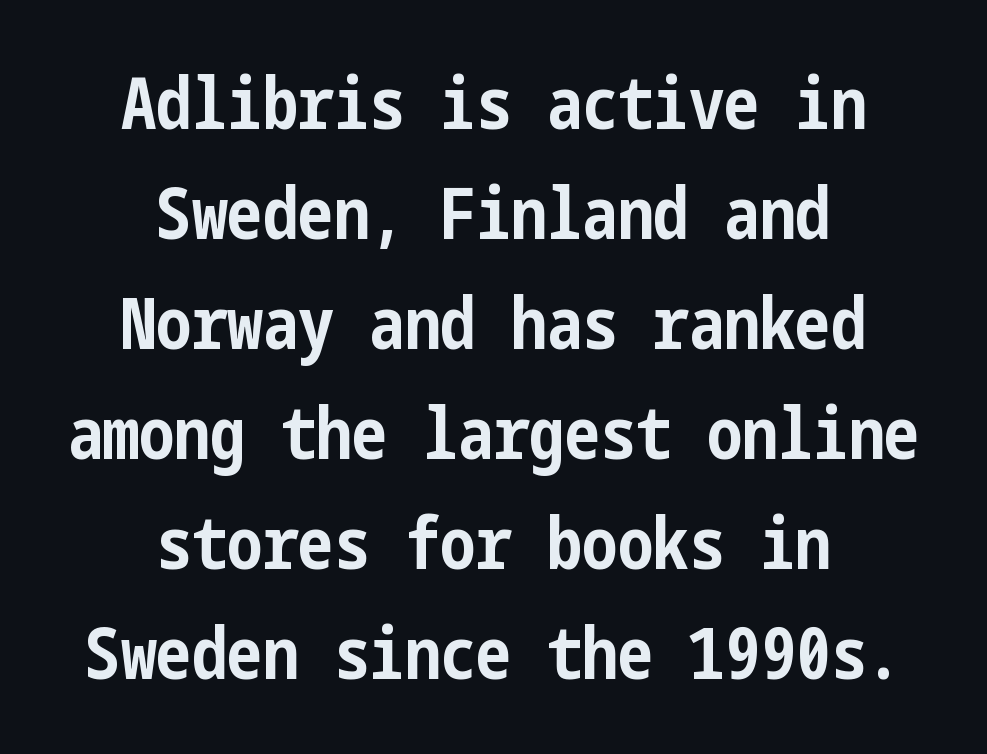
Students, this is bold: see how much ink each stroke carries. The glyphs are unaccompanied by any horizontal stroke below them. This rendering leaves character spacing at its baseline value. Typeset on center — no edge is straight. Normally led — the rows are evenly, conventionally spaced. Is there any slant? The stems are plumb.
